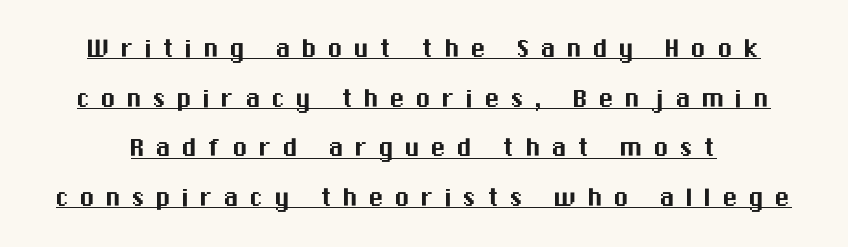
{"serif": "no", "italic": "no", "width": "normal", "stroke_contrast": "medium", "x_height": "medium", "monospaced": "no", "underline": "yes", "line_spacing": "normal", "line_spacing_ratio": 1.6, "letter_spacing": "wide", "letter_spacing_em": 0.34, "glyph_px": 31}
